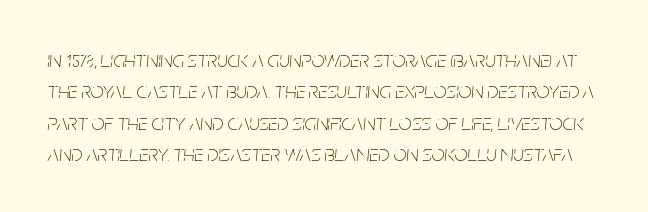
{"italic": "yes", "lean": "right", "slant_degrees": 5, "bold": "no", "underline": "no", "line_spacing": "normal", "line_spacing_ratio": 1.36, "letter_spacing": "normal", "letter_spacing_em": 0.0, "glyph_px": 23}
